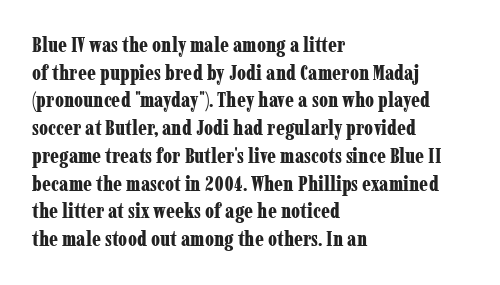
{"italic": "no", "bold": "yes", "underline": "no", "align": "left", "line_spacing": "normal", "line_spacing_ratio": 1.32, "letter_spacing": "normal", "letter_spacing_em": 0.0, "glyph_px": 21}
